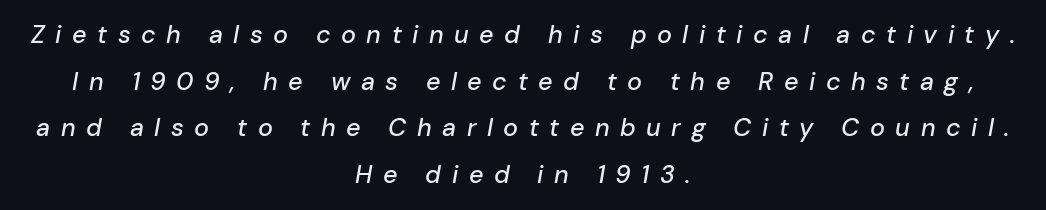
No word sits above an underline. The whole block is typeset with a tilt. Inter-character spacing is expanded well beyond the font's built-in metrics. Visually the block forms a symmetrical silhouette, jagged on both flanks.
